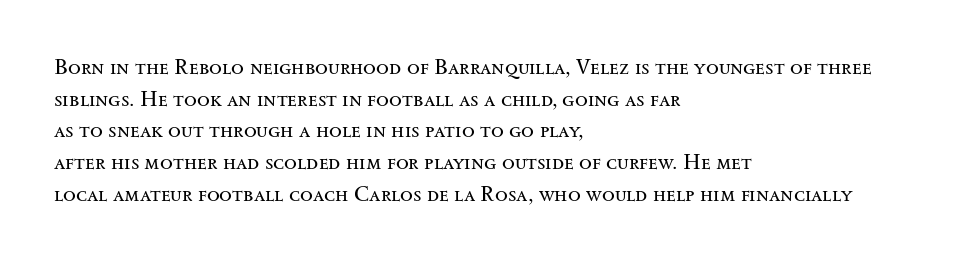
The image shows 21 px text type, upright; set left-aligned, normal line spacing (1.51x), normal letter spacing, not underlined.
